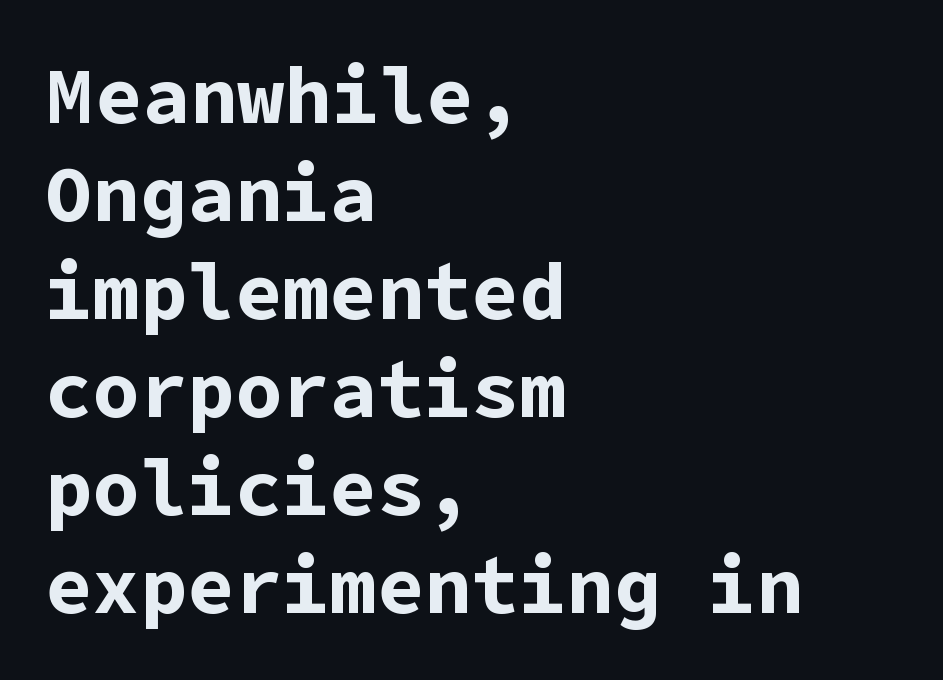
{"serif": "no", "italic": "no", "bold": "yes", "weight": "bold", "width": "normal", "stroke_contrast": "low", "x_height": "medium", "underline": "no", "align": "left", "line_spacing_ratio": 1.24, "letter_spacing": "normal", "letter_spacing_em": 0.0, "glyph_px": 79}
